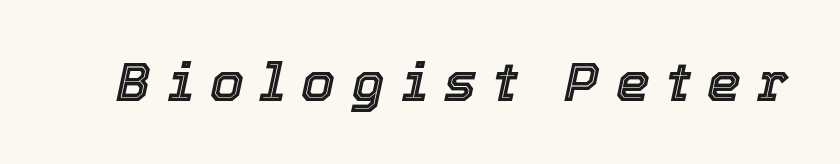
In terms of letterspacing, this is a distinctly airy, spread setting. Observe the lean: these are italic letterforms. Here the designer chose a conventional face with non-uniform glyph widths. Quick note: underline off.
